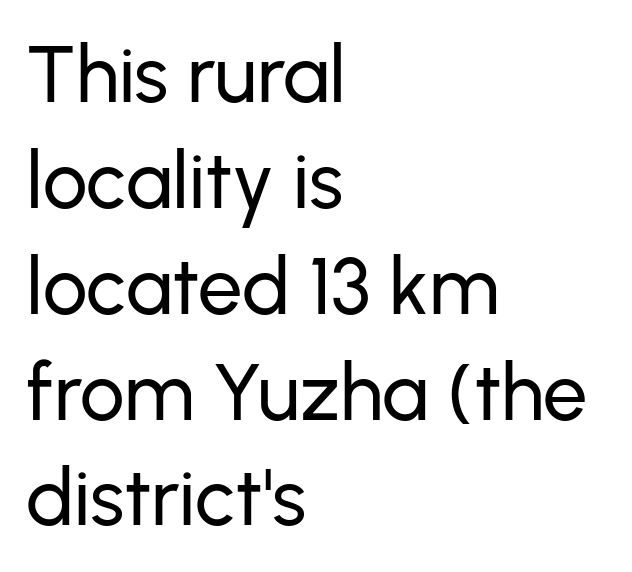
Q: Is the text italic (slanted)? A: No, it is upright.
Q: Is the typeface a serif or a sans-serif typeface? A: Sans-serif.
Q: Is the text underlined? A: No.
Q: How is the paragraph aligned? A: Left-aligned.
Q: Is the spacing between letters normal or unusually wide? A: Normal.
Q: Is the spacing between lines tight, normal or loose? A: Normal.
Q: Width (condensed, normal, or wide)? A: Normal.
Q: Stroke contrast? A: Low.
Q: x-height? A: Medium.
Q: Monospaced? A: No.
